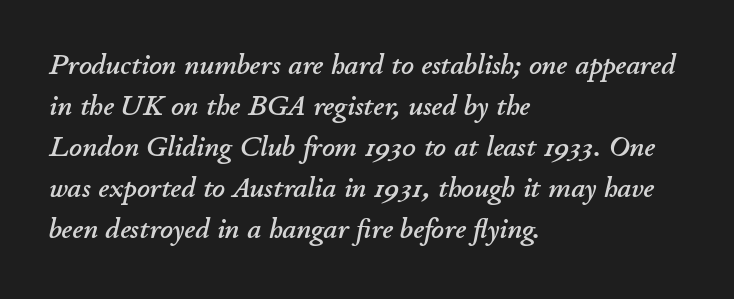
The image shows 28 px text type, italic (leaning right); set left-aligned, normal line spacing (1.46x), normal letter spacing, not underlined; low stroke contrast and a small x-height.
